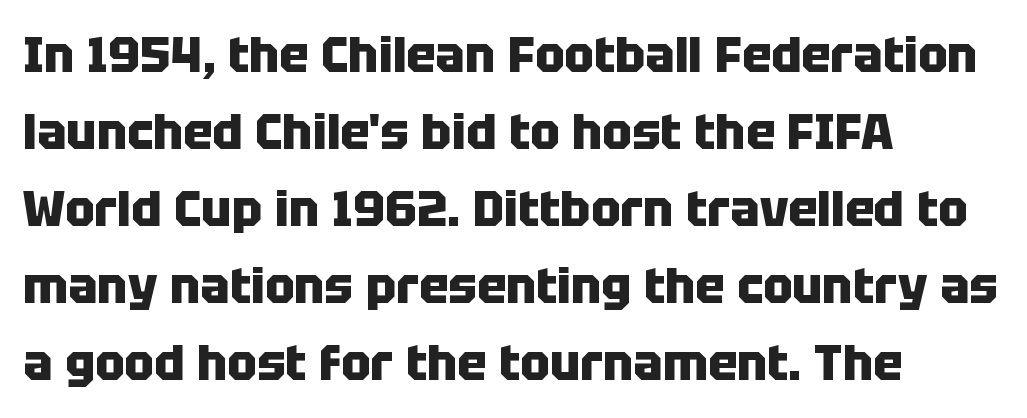
{"serif": "no", "italic": "no", "bold": "yes", "weight": "heavy", "width": "normal", "stroke_contrast": "low", "x_height": "large", "monospaced": "no", "underline": "no", "align": "left", "line_spacing": "normal", "line_spacing_ratio": 1.57, "letter_spacing": "normal", "letter_spacing_em": 0.0, "glyph_px": 49}
